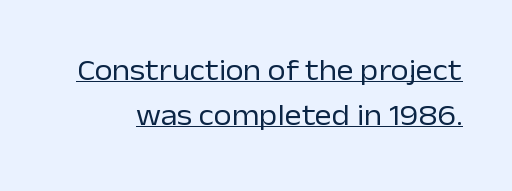
Q: Is the text bold? A: No.
Q: Is the text italic (slanted)? A: No, it is upright.
Q: Is the typeface a serif or a sans-serif typeface? A: Sans-serif.
Q: Is the text underlined? A: Yes.
Q: Is the spacing between letters normal or unusually wide? A: Normal.
Q: Is the spacing between lines tight, normal or loose? A: Normal.
Q: Width (condensed, normal, or wide)? A: Normal.
Q: Stroke contrast? A: Low.
Q: x-height? A: Medium.
Q: Monospaced? A: No.
